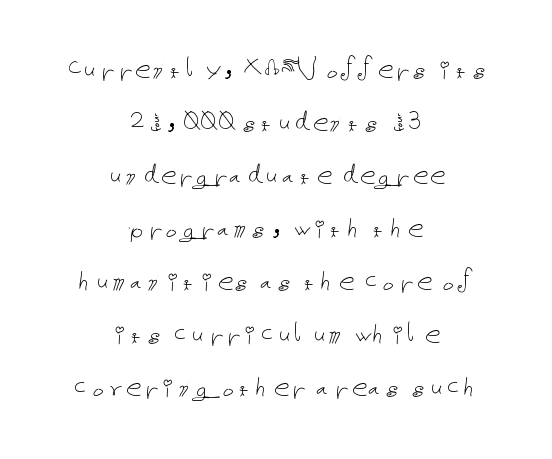
Q: Is the text bold? A: No.
Q: Is the text italic (slanted)? A: No, it is upright.
Q: Is the text underlined? A: No.
Q: How is the paragraph aligned? A: Centered.
Q: Is the spacing between letters normal or unusually wide? A: Normal.
Q: Width (condensed, normal, or wide)? A: Normal.
Q: Stroke contrast? A: Low.
Q: x-height? A: Medium.
